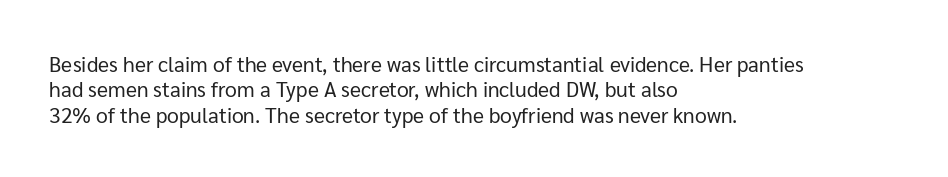
A bare baseline throughout the passage. Line beginnings align vertically; line endings do not. This sample uses plain, unmodified letter spacing. Posture: straight, roman, zero tilt. Is this a heavy cut? Hardly; it is regular or lighter.
